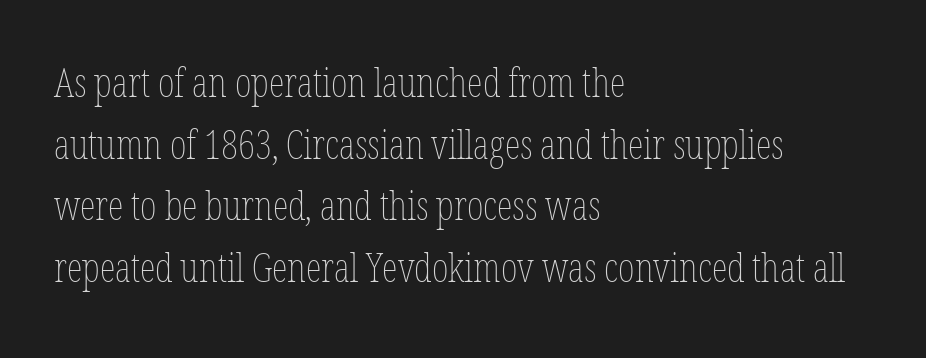
{"italic": "no", "bold": "no", "weight": "thin", "width": "condensed", "stroke_contrast": "low", "x_height": "medium", "monospaced": "no", "underline": "no", "align": "left", "line_spacing": "normal", "line_spacing_ratio": 1.54, "letter_spacing": "normal", "letter_spacing_em": 0.0, "glyph_px": 40}
